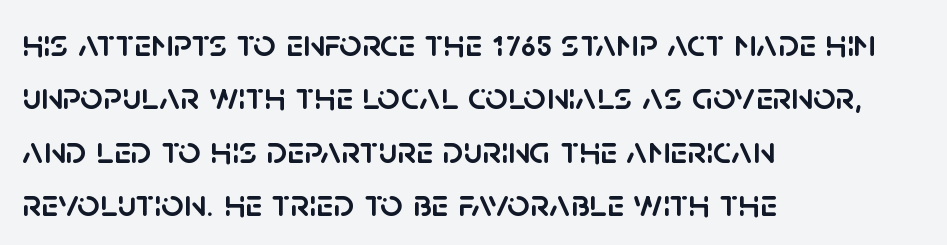
{"serif": "no", "italic": "no", "width": "normal", "stroke_contrast": "low", "x_height": "large", "monospaced": "no", "underline": "no", "align": "left", "line_spacing": "normal", "line_spacing_ratio": 1.37, "letter_spacing": "normal", "letter_spacing_em": 0.0, "glyph_px": 39}
